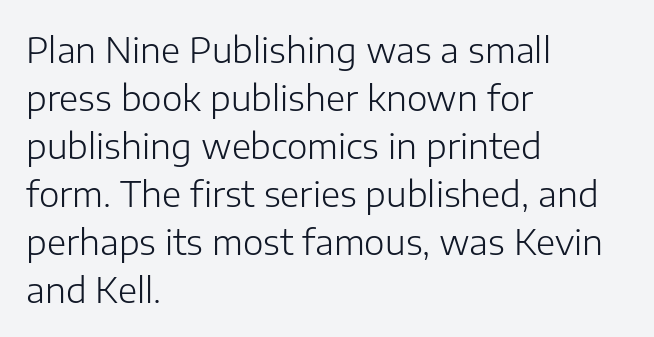
The image shows 35 px light sans-serif type, upright; set left-aligned, normal line spacing (1.37x), normal letter spacing, not underlined; low stroke contrast and a medium x-height.
